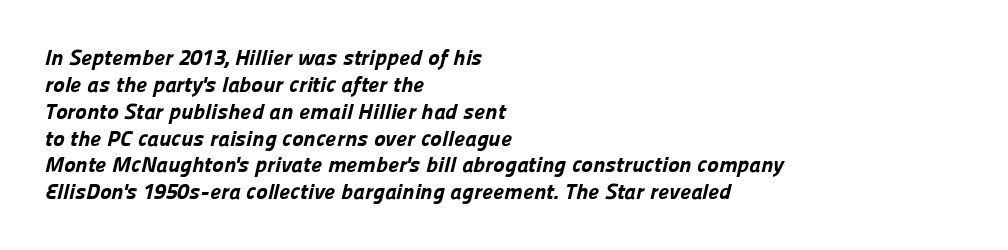
{"bold": "yes", "underline": "no", "align": "left", "line_spacing_ratio": 1.22, "letter_spacing": "normal", "letter_spacing_em": 0.0, "glyph_px": 22}
